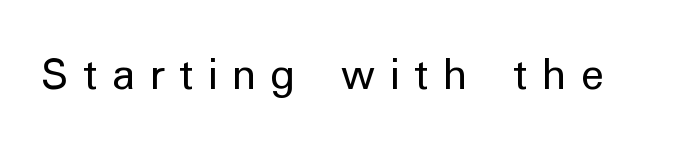
Looks like regular typesetting: each glyph gets only the width it needs. Weight: regular or lighter. What kind of face is this? One without serifs — a sans. No italicization has been applied; the sample stays upright.
